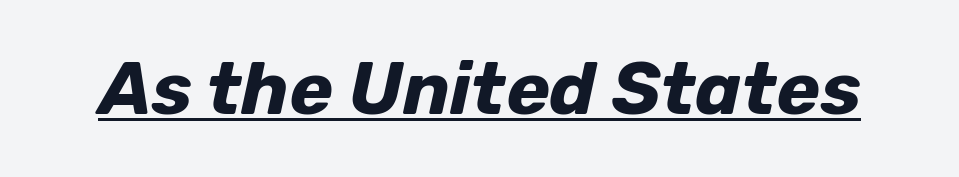
{"italic": "yes", "lean": "right", "slant_degrees": 12, "bold": "yes", "weight": "bold", "width": "normal", "stroke_contrast": "low", "x_height": "medium", "monospaced": "no", "underline": "yes", "letter_spacing": "normal", "letter_spacing_em": 0.0, "glyph_px": 74}
